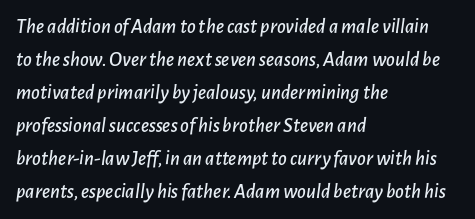
Q: Is the text italic (slanted)? A: Yes, it leans right by about 7 degrees.
Q: Is the text underlined? A: No.
Q: How is the paragraph aligned? A: Left-aligned.
Q: Is the spacing between letters normal or unusually wide? A: Normal.
Q: Is the spacing between lines tight, normal or loose? A: Normal.
